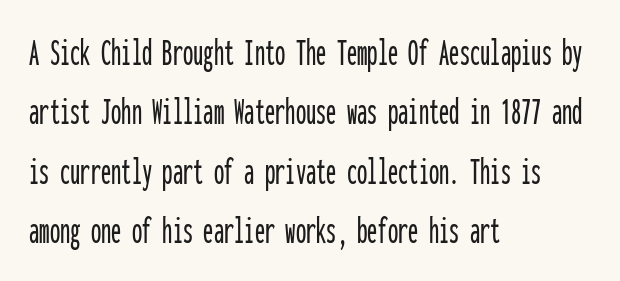
The image shows 41 px condensed sans-serif type, upright, monospaced; set left-aligned, normal line spacing (1.45x), normal letter spacing, not underlined; low stroke contrast and a medium x-height.
